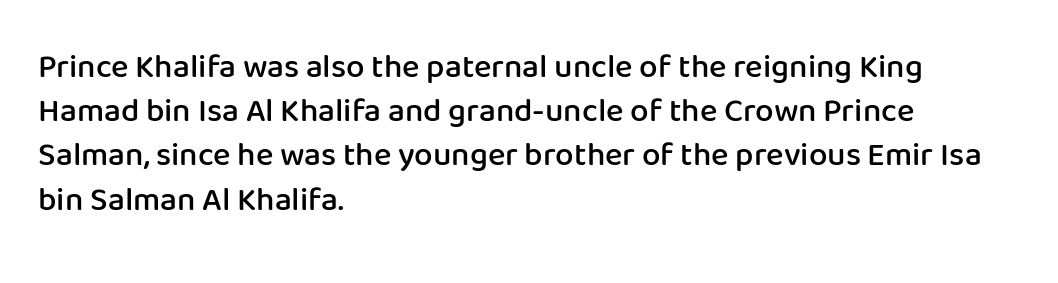
The image shows 33 px semibold sans-serif type, upright; set left-aligned, normal line spacing (1.34x), normal letter spacing, not underlined; low stroke contrast and a medium x-height.
